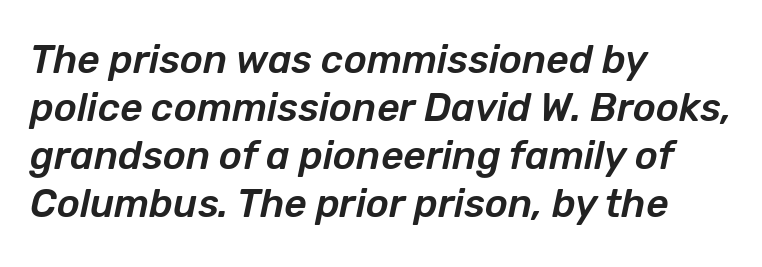
{"italic": "yes", "lean": "right", "slant_degrees": 12, "width": "normal", "stroke_contrast": "low", "x_height": "medium", "monospaced": "no", "underline": "no", "align": "left", "line_spacing_ratio": 1.23, "letter_spacing": "normal", "letter_spacing_em": 0.0, "glyph_px": 39}
